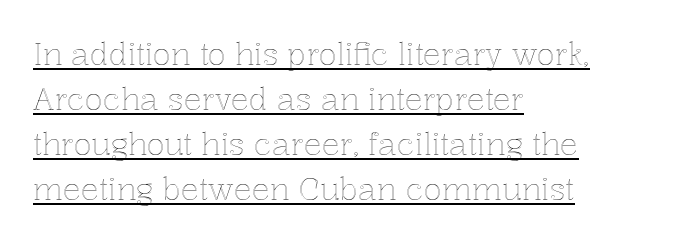
{"italic": "no", "width": "normal", "x_height": "medium", "monospaced": "no", "underline": "yes", "align": "left", "line_spacing": "normal", "line_spacing_ratio": 1.5, "letter_spacing": "normal", "letter_spacing_em": 0.0, "glyph_px": 30}
